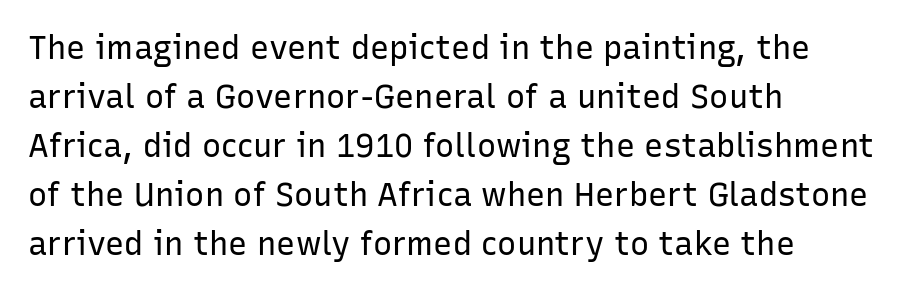
The image shows 32 px regular-weight sans-serif type, upright; set left-aligned, normal line spacing (1.53x), normal letter spacing, not underlined; low stroke contrast and a medium x-height.
